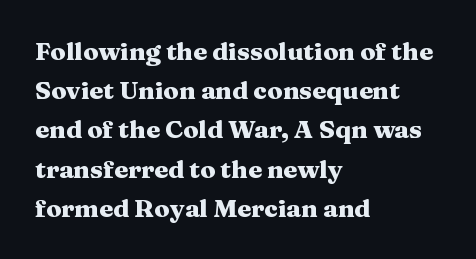
The image shows 25 px bold type, upright; set left-aligned, normal line spacing (1.57x), normal letter spacing, not underlined.
